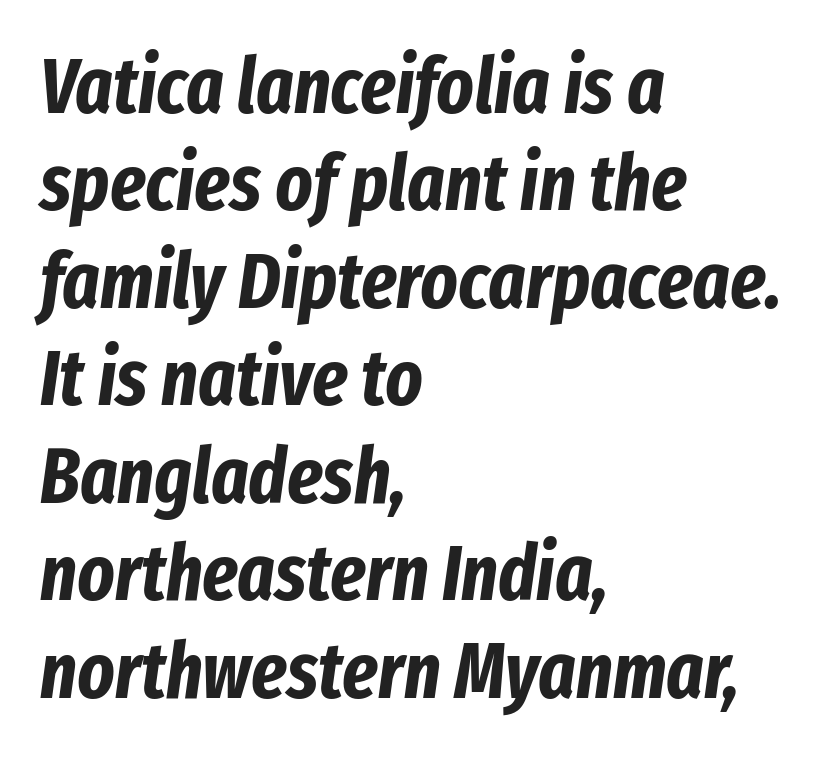
Is this a fixed-width face? No — the glyphs have proportional, varying widths. Underline: absent. The rendering keeps characters at their native spacing. Compared with ordinary roman type, these characters are visibly tilted. This sample keeps an unexceptional amount of space between lines. The paragraph shown leans on its left margin.
